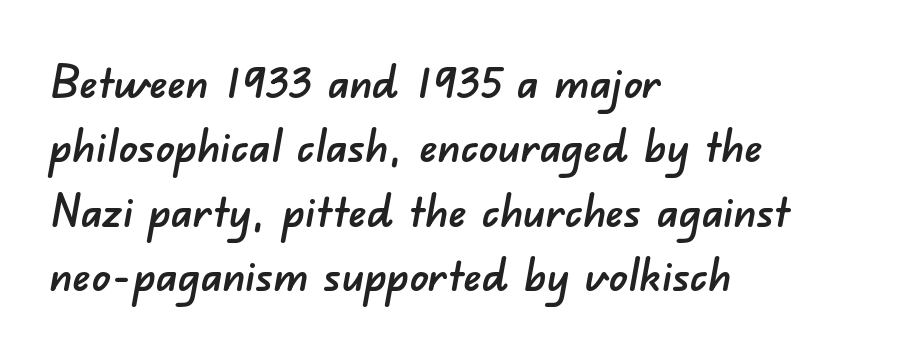
Baseline-to-baseline distance is the conventional proportion of letter height. Reading down the block, your eye returns to a fixed left position each line. Rule under the text: the space is simply empty. A typesetter would call this proportional, since set widths differ per character. Compared with typical body copy, the letter spacing here is the same. In terms of letterform style, serifs are entirely absent.
